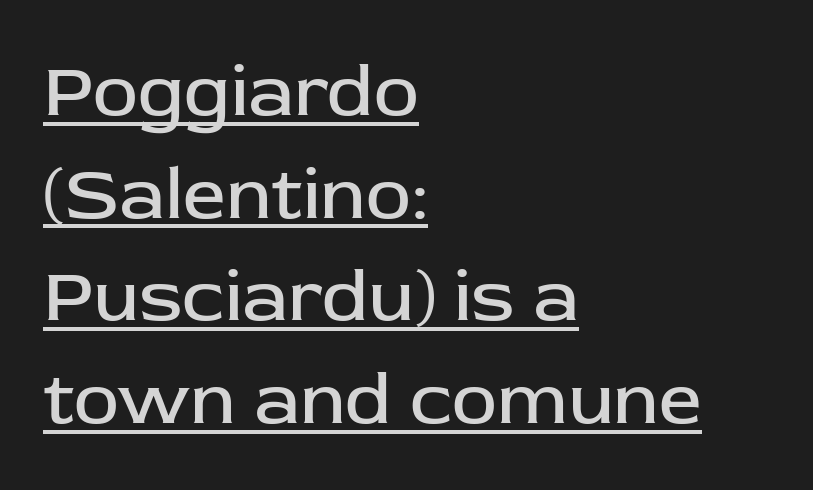
The image shows 76 px regular-weight sans-serif type, upright; set left-aligned, normal line spacing (1.35x), normal letter spacing, underlined; low stroke contrast and a medium x-height.
